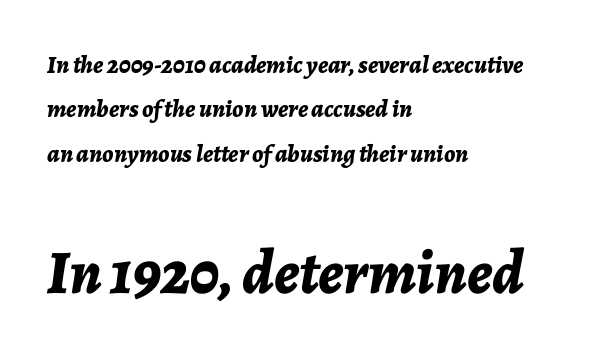
Q: Is the text bold? A: Yes.
Q: Is the text italic (slanted)? A: Yes, it leans right by about 7 degrees.
Q: Is the text underlined? A: No.
Q: How is the paragraph aligned? A: Left-aligned.
Q: Is the spacing between letters normal or unusually wide? A: Normal.
Q: Which block of text is set in a larger size, the first (top) or the second (bottom)? A: The second (bottom) one.
Q: Width (condensed, normal, or wide)? A: Normal.
Q: Stroke contrast? A: Low.
Q: x-height? A: Medium.
Q: Monospaced? A: No.
